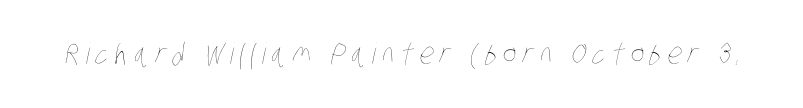
Here the designer chose a conventional face with non-uniform glyph widths. On a weight scale, this lands at 450 or below. Tracking here is generous; glyphs stand well apart from one another. The strip under each line holds only bare page.
